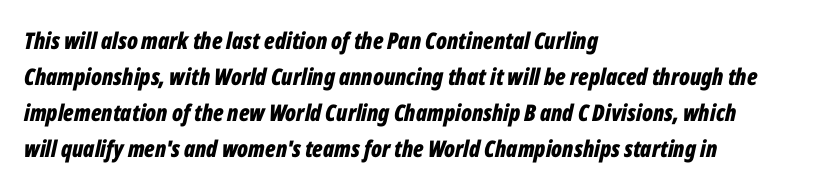
{"italic": "yes", "lean": "right", "slant_degrees": 12, "bold": "yes", "underline": "no", "align": "left", "line_spacing": "normal", "line_spacing_ratio": 1.56, "letter_spacing": "normal", "letter_spacing_em": 0.0, "glyph_px": 23}
